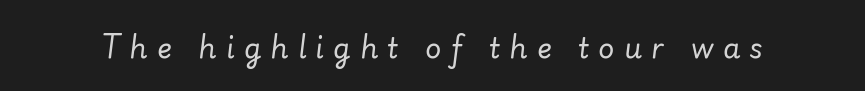
Q: Is the text bold? A: No.
Q: Is the text italic (slanted)? A: Yes, it leans right by about 7 degrees.
Q: Is the text underlined? A: No.
Q: Is the spacing between letters normal or unusually wide? A: Unusually wide.
Q: Width (condensed, normal, or wide)? A: Normal.
Q: Stroke contrast? A: Low.
Q: x-height? A: Small.
Q: Monospaced? A: No.
